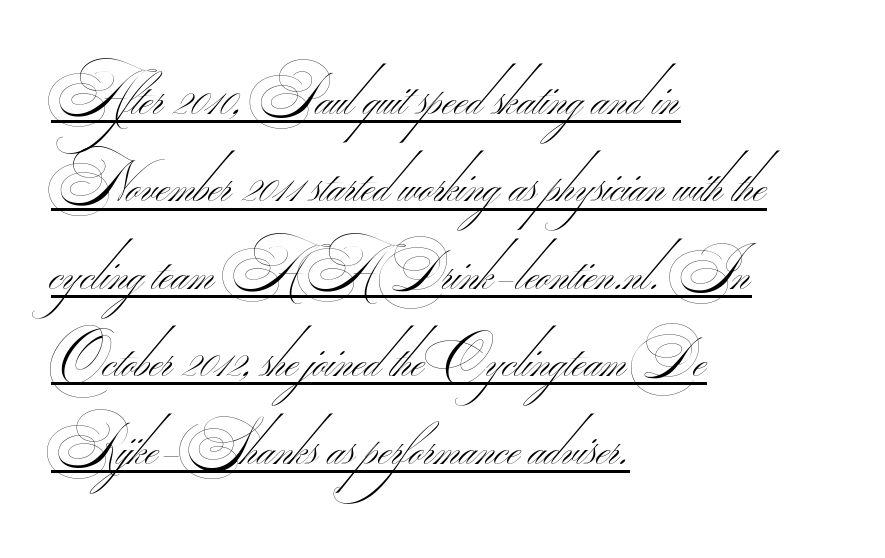
The image shows 55 px thin, wide sans-serif type; set left-aligned, normal line spacing (1.59x), normal letter spacing, underlined; medium stroke contrast.
